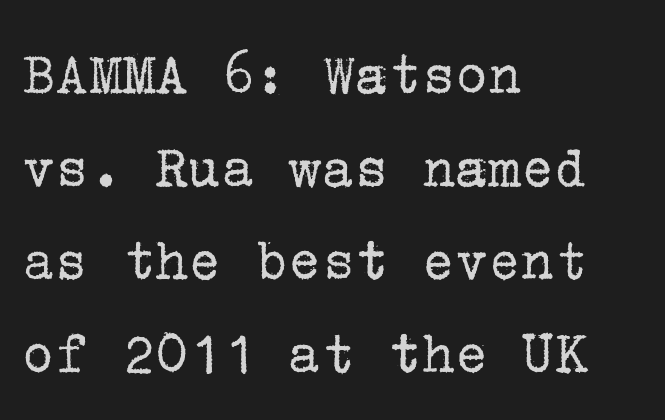
The image shows 62 px regular-weight serif type, upright; set left-aligned, normal line spacing (1.5x), normal letter spacing, not underlined; low stroke contrast and a medium x-height.
